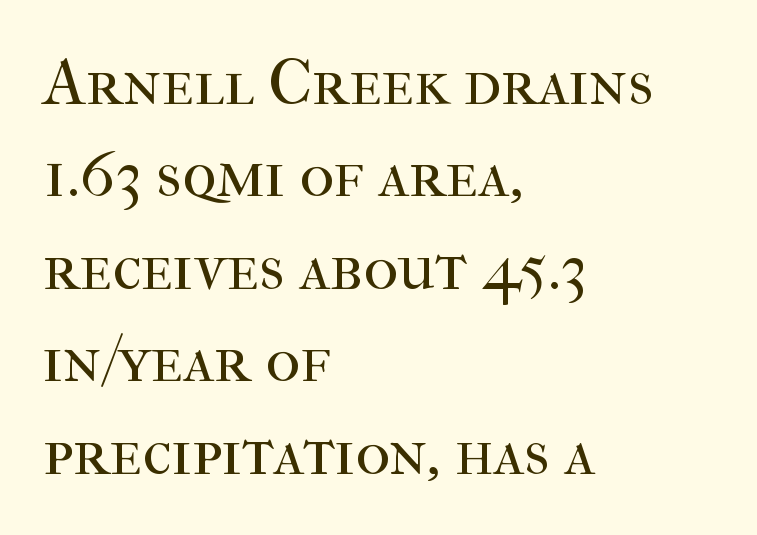
The image shows 66 px regular-weight serif type, upright; set left-aligned, normal line spacing (1.4x), normal letter spacing, not underlined; high stroke contrast and a medium x-height.
